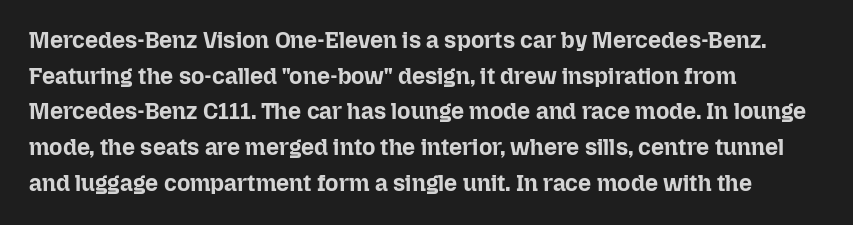
{"italic": "no", "bold": "yes", "underline": "no", "align": "left", "line_spacing": "normal", "line_spacing_ratio": 1.55, "letter_spacing": "normal", "letter_spacing_em": 0.0, "glyph_px": 23}
